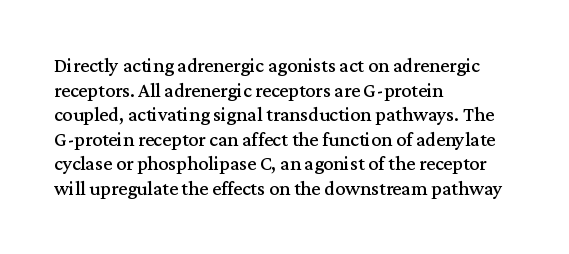
{"italic": "no", "underline": "no", "align": "left", "line_spacing_ratio": 1.23, "letter_spacing": "normal", "letter_spacing_em": 0.0, "glyph_px": 20}
